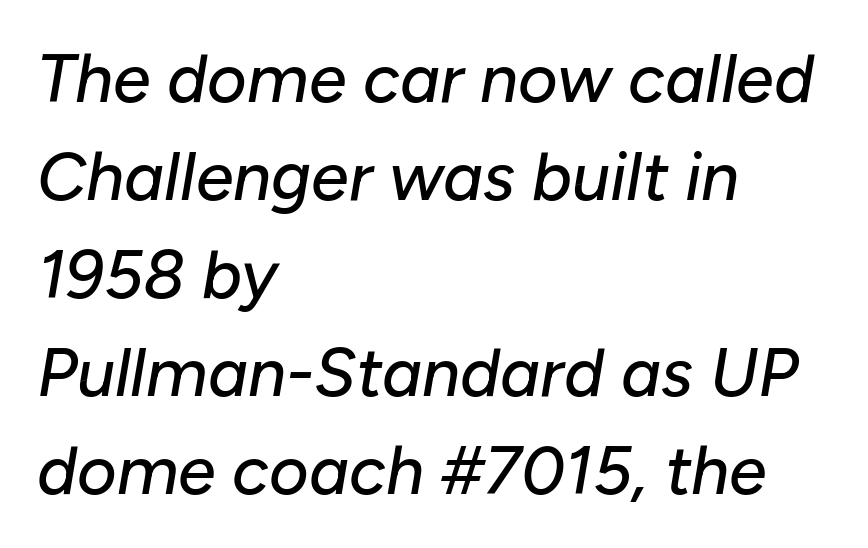
The image shows 68 px text type, italic (leaning right); set left-aligned, normal line spacing (1.44x), normal letter spacing, not underlined; low stroke contrast and a medium x-height.
